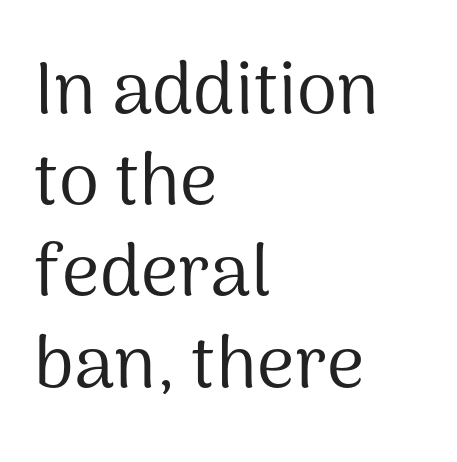
The image shows 73 px regular-weight sans-serif type, upright; set left-aligned, normal line spacing (1.25x), normal letter spacing, not underlined; medium stroke contrast and a medium x-height.
